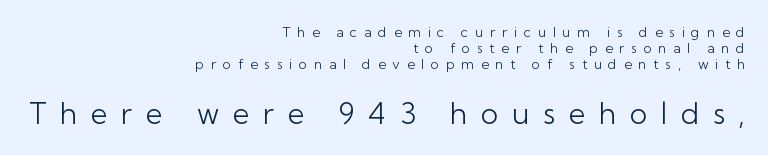
If you drew a line through each stem, it would be perfectly vertical. Alignment: flush right. Loose tracking; the words dissolve into strings of separated letters. What kind of face is this? One without serifs — a sans.
